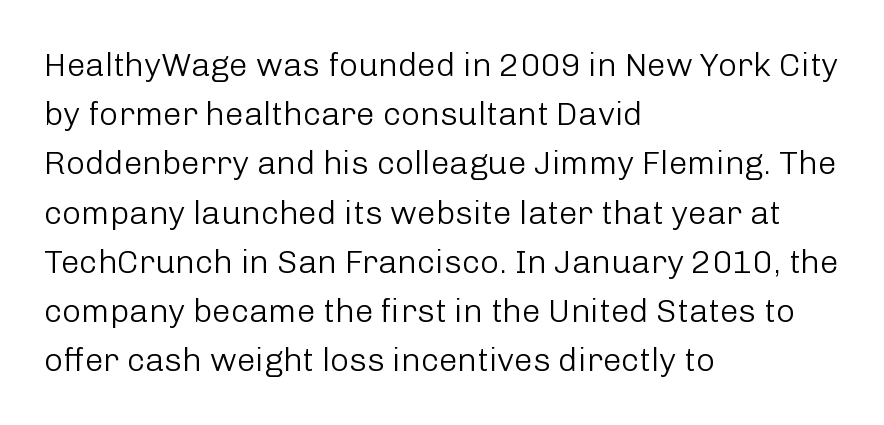
Q: Is the text bold? A: No.
Q: Is the text italic (slanted)? A: No, it is upright.
Q: Is the typeface a serif or a sans-serif typeface? A: Sans-serif.
Q: Is the text underlined? A: No.
Q: How is the paragraph aligned? A: Left-aligned.
Q: Is the spacing between letters normal or unusually wide? A: Normal.
Q: Is the spacing between lines tight, normal or loose? A: Normal.
Q: Width (condensed, normal, or wide)? A: Normal.
Q: Stroke contrast? A: Low.
Q: x-height? A: Medium.
Q: Monospaced? A: No.
